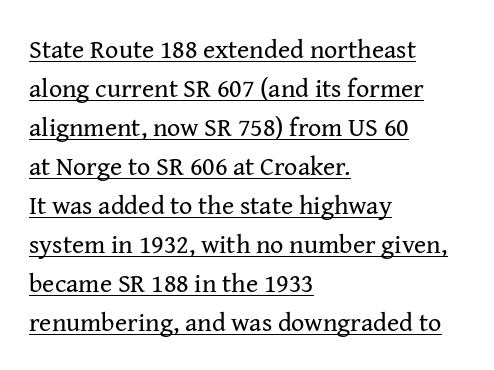
The image shows 26 px text type, upright; set left-aligned, normal line spacing (1.5x), normal letter spacing, underlined.
